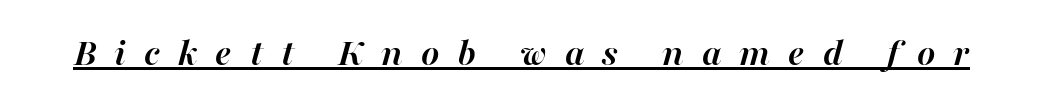
The rendering uses natural spacing where letterforms have individual widths. Weight check: bold — yes, fully. The glyphs are accompanied by a horizontal stroke just below them. Words appear elongated and porous because spacing is wide. Italic: yes, the glyphs are oblique.
